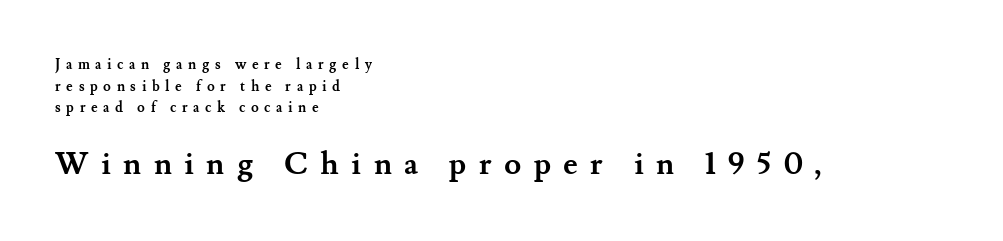
The specimen reads as upright at a glance. Compared with a centered layout, this one pins lines to the left instead. Is this a sans? No — the strokes have serifs. Heavy-handed strokes throughout: this text is bold.
